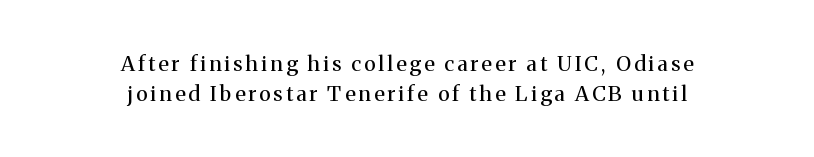
The image shows 21 px text type, upright; set centered, normal line spacing (1.42x), not underlined.
